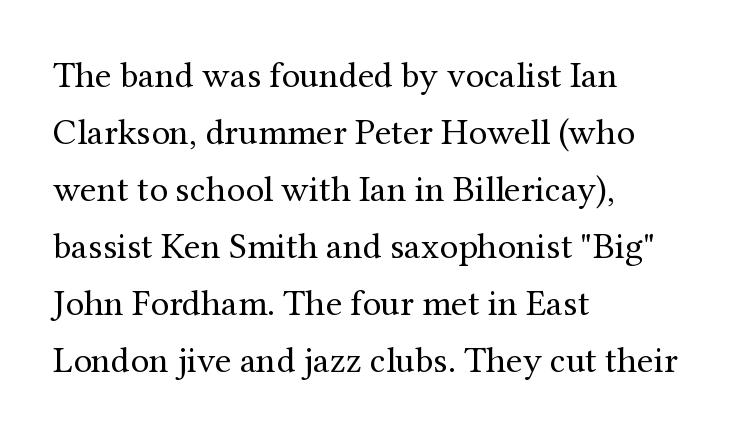
Q: Is the text bold? A: No.
Q: Is the text italic (slanted)? A: No, it is upright.
Q: Is the typeface a serif or a sans-serif typeface? A: Serif.
Q: Is the text underlined? A: No.
Q: How is the paragraph aligned? A: Left-aligned.
Q: Is the spacing between letters normal or unusually wide? A: Normal.
Q: Is the spacing between lines tight, normal or loose? A: Normal.
Q: Width (condensed, normal, or wide)? A: Normal.
Q: Stroke contrast? A: Medium.
Q: x-height? A: Medium.
Q: Monospaced? A: No.
